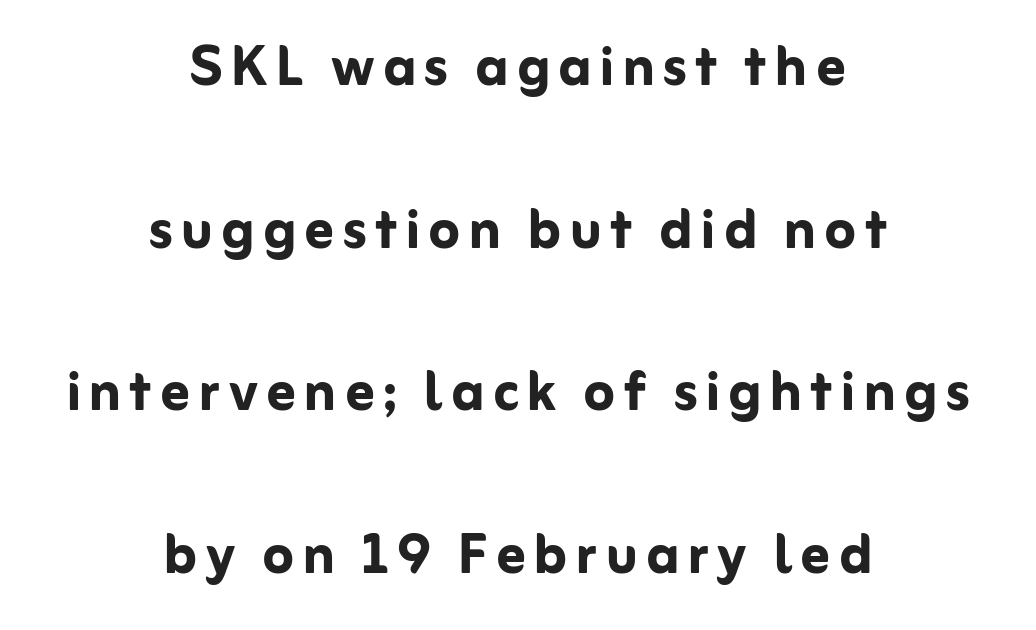
Unlike italic type, these characters show no tilt at all. Each letter keeps its own natural width here, so spacing adapts to shape. The vertical gap from one line to the next is large. The letters are bold, with thick, heavy strokes. Words float on clear page, feet unadorned.
